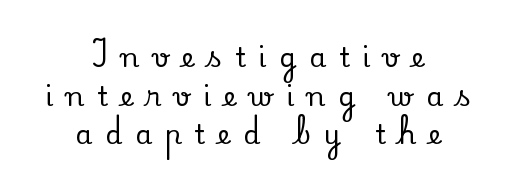
{"italic": "no", "underline": "no", "align": "center", "line_spacing": "normal", "line_spacing_ratio": 1.43, "letter_spacing": "wide", "letter_spacing_em": 0.48, "glyph_px": 27}
